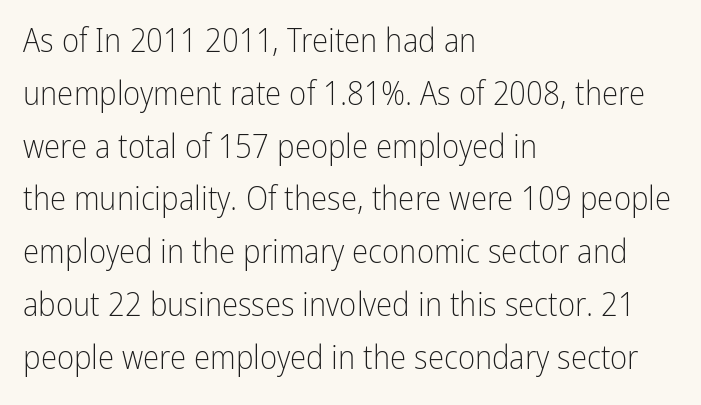
{"serif": "no", "italic": "no", "bold": "no", "weight": "light", "width": "condensed", "stroke_contrast": "low", "x_height": "medium", "monospaced": "no", "underline": "no", "align": "left", "line_spacing": "normal", "line_spacing_ratio": 1.6, "letter_spacing": "normal", "letter_spacing_em": 0.0, "glyph_px": 33}
